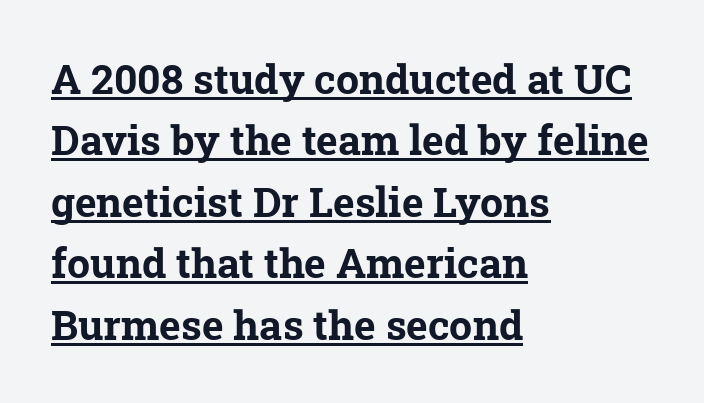
The image shows 41 px bold serif type; set left-aligned, normal line spacing (1.5x), normal letter spacing, underlined; low stroke contrast and a medium x-height.
